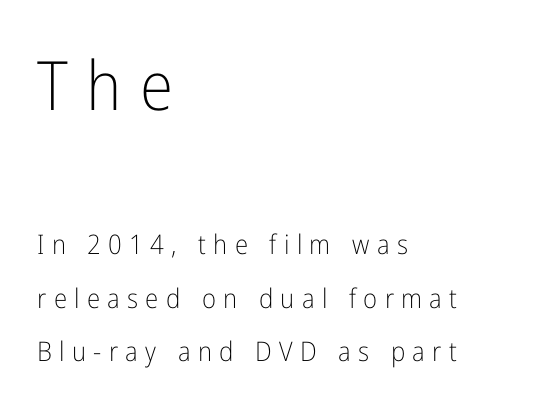
The rag falls on the right side of this text block. Each letter's strokes conclude bluntly, with no projecting serifs. Do the characters align in a grid? No, the font is proportional. Nobody drew a line under any word here. Summary of vertical rhythm: relaxed, with wide interline spacing.
